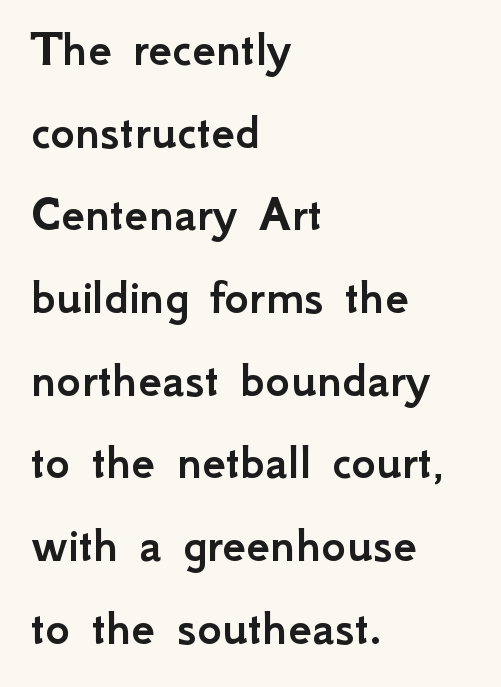
{"serif": "no", "italic": "no", "width": "normal", "stroke_contrast": "low", "x_height": "small", "monospaced": "no", "underline": "no", "align": "left", "line_spacing": "normal", "line_spacing_ratio": 1.56, "letter_spacing": "normal", "letter_spacing_em": 0.0, "glyph_px": 53}
